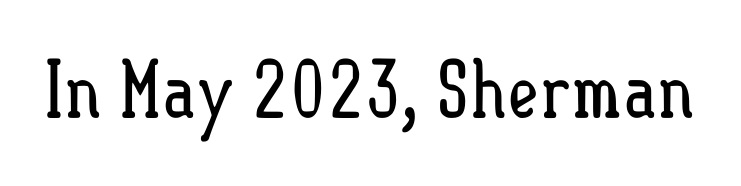
Default kerning and tracking; the words read as compact shapes. Heaviness? Minimal to ordinary, like unemphasized prose. Each letter keeps its own natural width here, so spacing adapts to shape. The font's upright variant was chosen for this text. Just letters on the line, the space beneath them empty.
